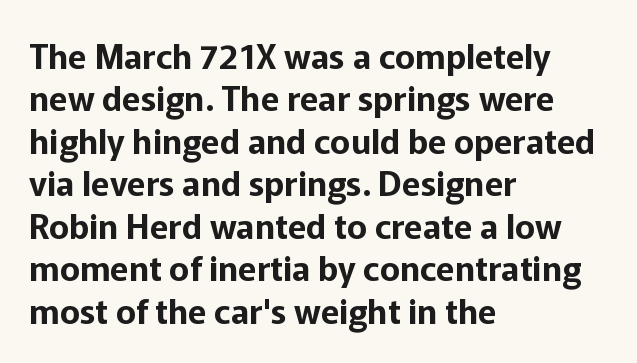
Reading down the block, your eye returns to a fixed left position each line. Looks like regular typesetting: each glyph gets only the width it needs. Standard letterfit; no display-style spreading of the glyphs. Type style note: lacks serifs. Rule under the text: the space is simply empty. Vertical spacing — default.
